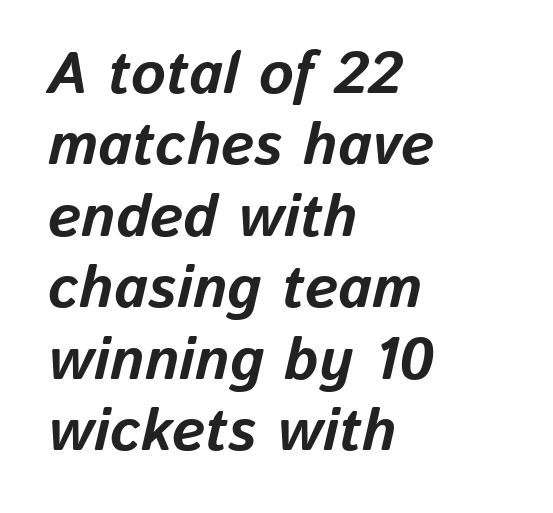
{"italic": "yes", "lean": "right", "slant_degrees": 13, "bold": "yes", "weight": "bold", "width": "normal", "stroke_contrast": "low", "x_height": "medium", "monospaced": "no", "underline": "no", "align": "left", "line_spacing_ratio": 1.21, "letter_spacing": "normal", "letter_spacing_em": 0.0, "glyph_px": 59}
